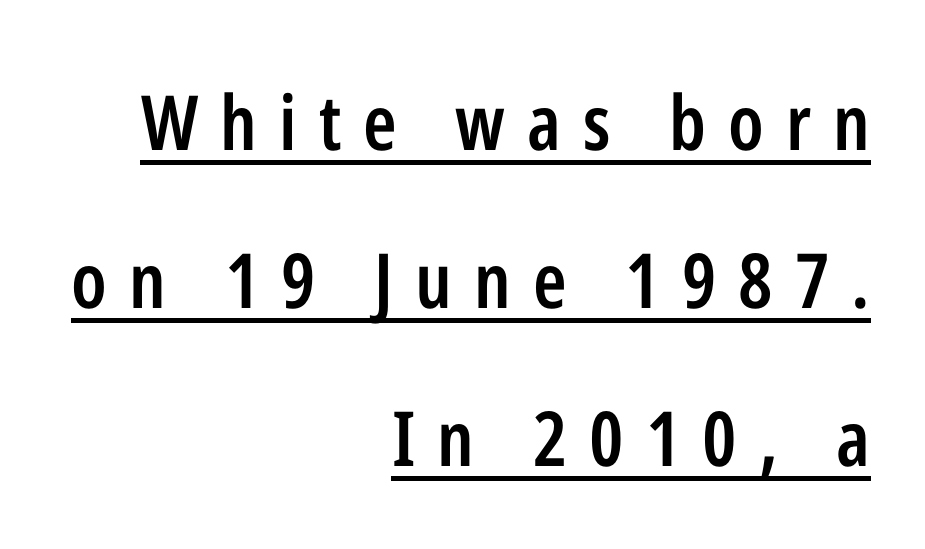
The letters advance in unequal steps, a hallmark of proportional type. I'd describe the lettering as semibold — firm but not a full bold. I'd call this a sans setting — the letters go barefoot. Compared with typical paragraphs, the rows here are farther apart. Glance below the letters and you will spot a drawn line.
